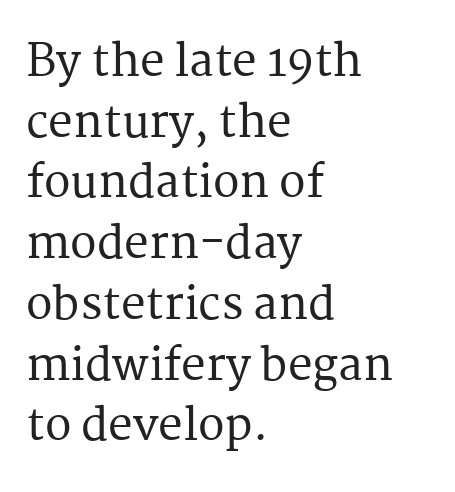
Q: Is the text italic (slanted)? A: No, it is upright.
Q: Is the typeface a serif or a sans-serif typeface? A: Serif.
Q: Is the text underlined? A: No.
Q: How is the paragraph aligned? A: Left-aligned.
Q: Is the spacing between letters normal or unusually wide? A: Normal.
Q: Is the spacing between lines tight, normal or loose? A: Normal.
Q: Width (condensed, normal, or wide)? A: Normal.
Q: Stroke contrast? A: Medium.
Q: x-height? A: Medium.
Q: Monospaced? A: No.
